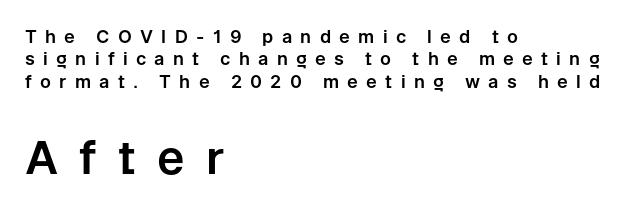
Do the characters align in a grid? No, the font is proportional. Teacher's note: observe the even left margin — that is flush-left alignment. Nothing sits at the stroke ends, so this counts as sans-serif. Block two is the big one; block one sits smaller above it. This rendering widens character spacing well past its baseline value.
